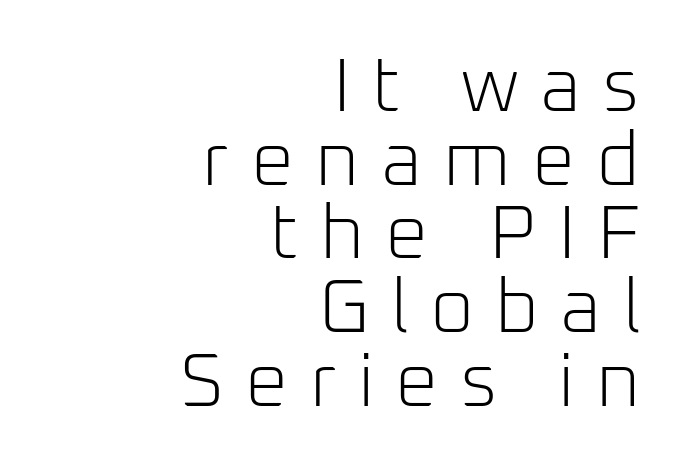
Visually the block forms a straight wall on the right and a jagged coastline on the left. The strokes are not fattened; the text isn't bold. Letters rest on an invisible, unmarked baseline. This sample uses an upright cut, with every glyph sitting square on the baseline. The letterforms stand isolated, each surrounded by extra space. The face used here is proportionally spaced, like ordinary book or web type.
